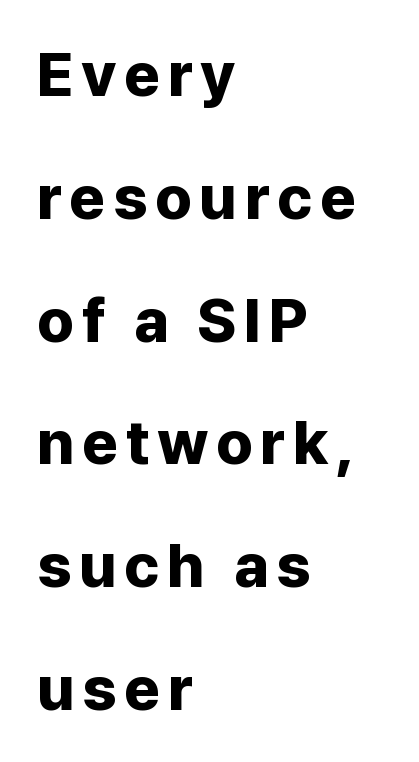
{"serif": "no", "italic": "no", "bold": "yes", "weight": "bold", "width": "normal", "stroke_contrast": "low", "x_height": "medium", "monospaced": "no", "underline": "no", "align": "left", "line_spacing": "loose", "line_spacing_ratio": 1.98, "glyph_px": 62}
